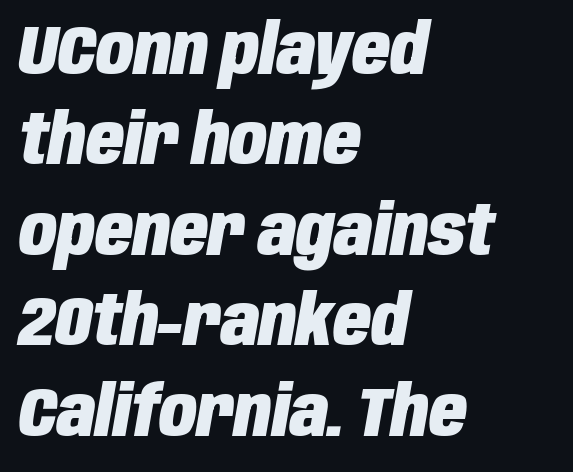
The image shows 69 px heavy, condensed type, italic (leaning right); set left-aligned, normal line spacing (1.31x), normal letter spacing, not underlined; low stroke contrast and a large x-height.
